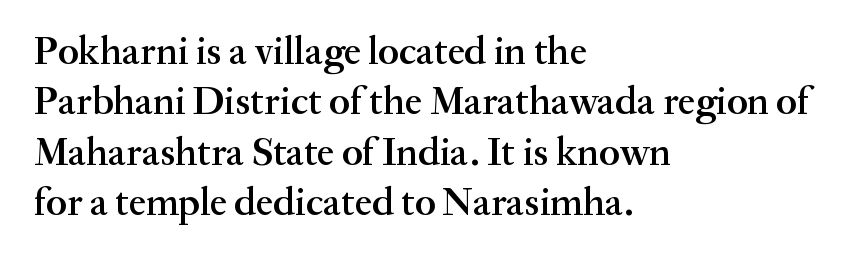
The area under the type is left untouched. The font's upright variant was chosen for this text. Here the glyphs are tracked normally, forming tight word shapes. Heft: intermediate — a semibold. Is there much room between lines? A standard amount, neither cramped nor airy. The face used here is seriffed, in the tradition of book romans.
